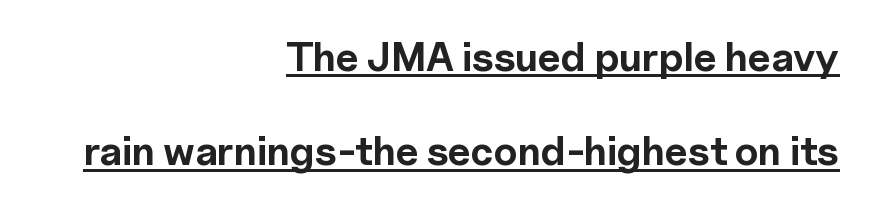
In CSS terms this would be text-align: right. The face used here is proportionally spaced, like ordinary book or web type. Beneath each row of characters lies a ruled line. A sans-serif font was chosen for this passage.
